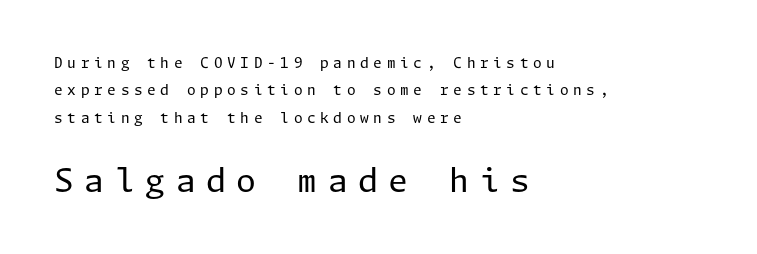
The designer dialed line spacing up above the default. Words float on clear page, feet unadorned. Loose tracking; the words dissolve into strings of separated letters. To sum up the face: it is a sans, with no serifs. The emphasis by scale lands on block number two, below. Where is the straight margin? On the left.
